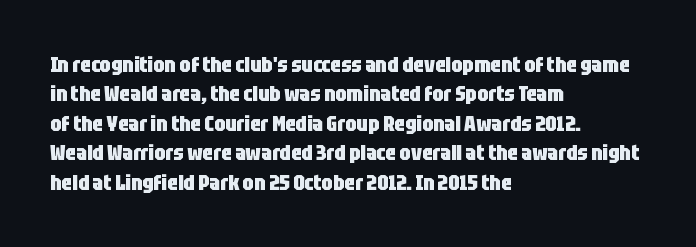
Q: Is the text bold? A: Yes.
Q: Is the text italic (slanted)? A: No, it is upright.
Q: Is the text underlined? A: No.
Q: How is the paragraph aligned? A: Left-aligned.
Q: Is the spacing between letters normal or unusually wide? A: Normal.
Q: Is the spacing between lines tight, normal or loose? A: Normal.
